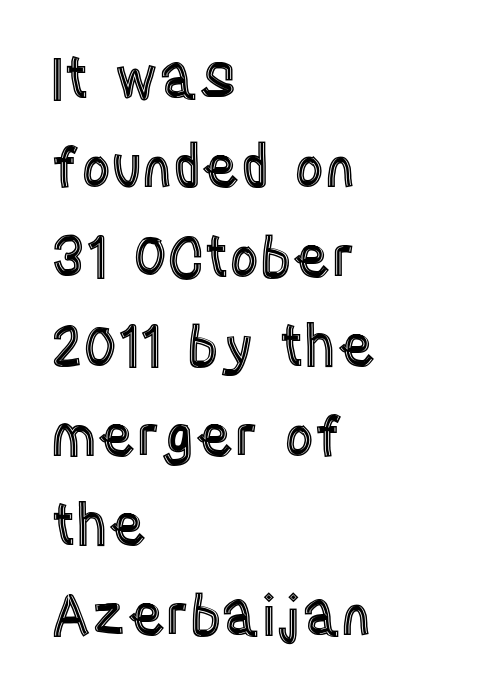
One glance says typical: line gaps are just what's usual. The glyphs are unaccompanied by any horizontal stroke below them. The letters sit at their default tracking, neither squeezed nor spread. These lines stack with their left ends in a neat column.
